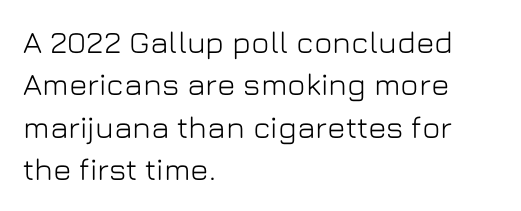
The compositor pushed each line to the left boundary. The axis of the letterforms is exactly vertical. Leading matches the norm, producing a regular column. The passage shown is typed in a proportional face where columns would drift.
